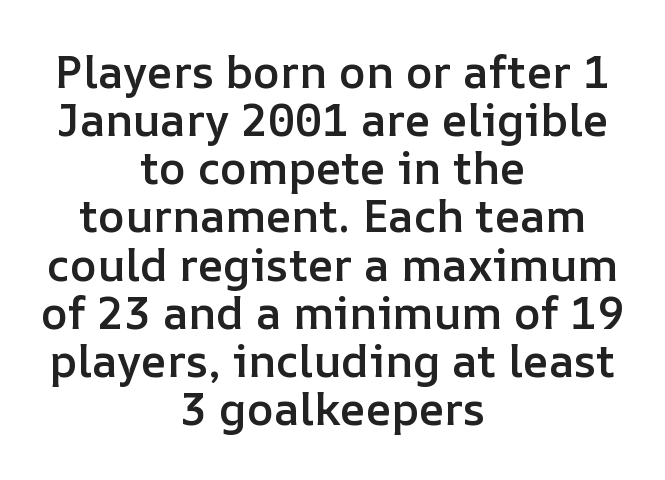
Q: Is the text bold? A: Semi-bold.
Q: Is the text italic (slanted)? A: No, it is upright.
Q: Is the text underlined? A: No.
Q: How is the paragraph aligned? A: Centered.
Q: Is the spacing between letters normal or unusually wide? A: Normal.
Q: Is the spacing between lines tight, normal or loose? A: Tight.
Q: Width (condensed, normal, or wide)? A: Normal.
Q: Stroke contrast? A: Low.
Q: x-height? A: Medium.
Q: Monospaced? A: No.
